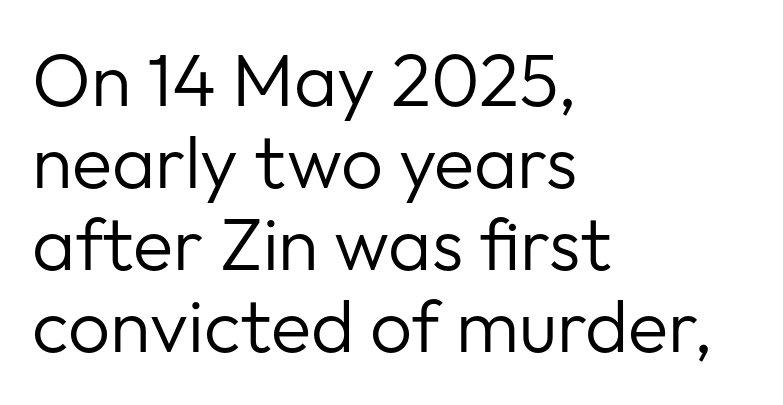
You can tell it's not italic because the verticals are truly vertical. Proportional: the letters do not fall into vertical columns. The rag falls on the right side of this text block. The font family rendered here belongs to the sans-serif group. The typeface has the unassuming heft of standard copy or less. Is there much room between lines? No — they nearly touch.
